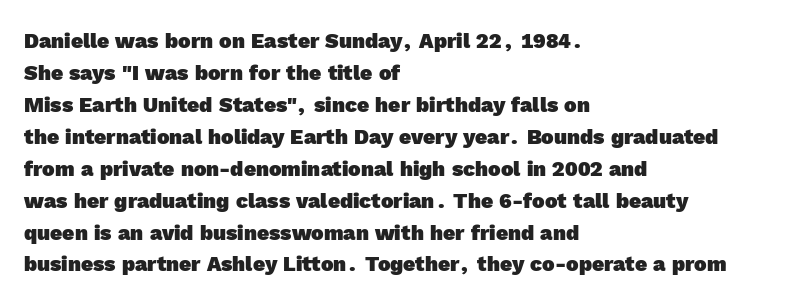
Q: Is the text bold? A: Yes.
Q: Is the text underlined? A: No.
Q: How is the paragraph aligned? A: Left-aligned.
Q: Is the spacing between letters normal or unusually wide? A: Normal.
Q: Is the spacing between lines tight, normal or loose? A: Normal.
